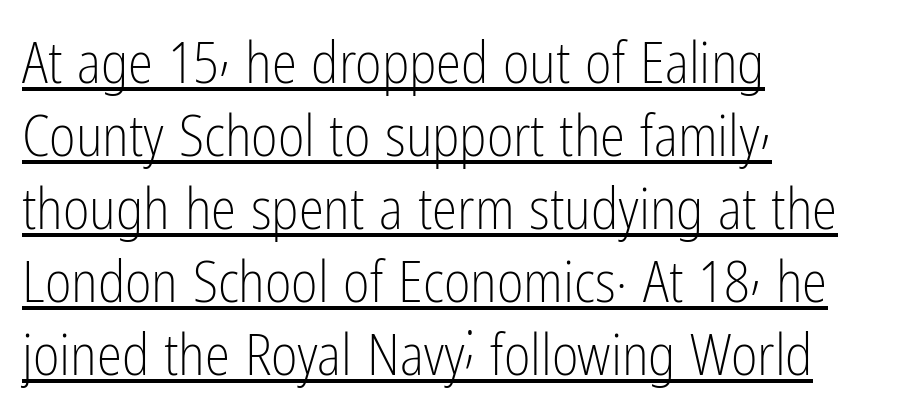
The image shows 57 px light, condensed sans-serif type, upright; set left-aligned, normal line spacing (1.28x), normal letter spacing, underlined; low stroke contrast and a medium x-height.
